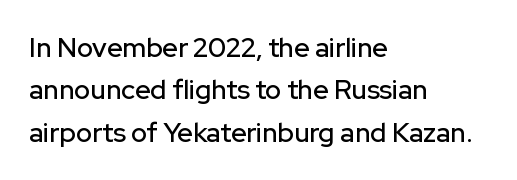
Successive baselines arrive at the customary interval. Tall strokes in this sample are plumb rather than angled. Where is the straight margin? On the left. Lines of text with bare space underneath. Each word holds together tightly as a unit, with standard inter-letter gaps.
